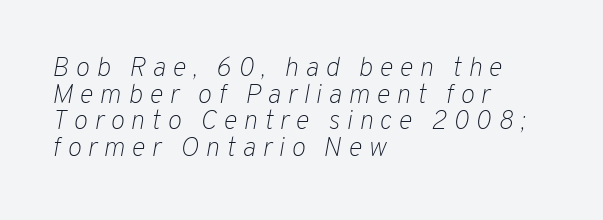
Ink coverage per letter is moderate at most. Underline: absent. Whoever set this chose condensed vertical rhythm over breathing room. The lettering tilts uniformly, giving the passage an italic look. Does the copy run flush right? No — it runs flush left.
